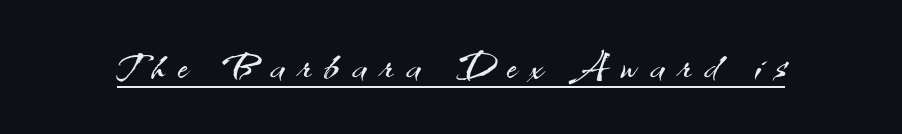
Q: Is the text bold? A: No.
Q: Is the text italic (slanted)? A: Yes.
Q: Is the typeface a serif or a sans-serif typeface? A: Sans-serif.
Q: Is the text underlined? A: Yes.
Q: Is the spacing between letters normal or unusually wide? A: Unusually wide.
Q: Width (condensed, normal, or wide)? A: Normal.
Q: Stroke contrast? A: Medium.
Q: x-height? A: Small.
Q: Monospaced? A: No.
